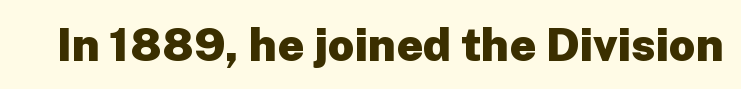
{"serif": "no", "italic": "no", "bold": "yes", "weight": "heavy", "width": "normal", "stroke_contrast": "low", "x_height": "medium", "monospaced": "no", "underline": "no", "letter_spacing": "normal", "letter_spacing_em": 0.0, "glyph_px": 46}
